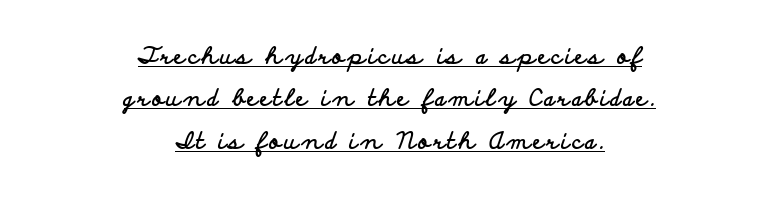
Is the block centered? Yes — each line is placed symmetrically about the middle. This is underlined copy, the kind a proofreader might mark for attention. Stroke thickness is high; the sample reads as a true bold.
